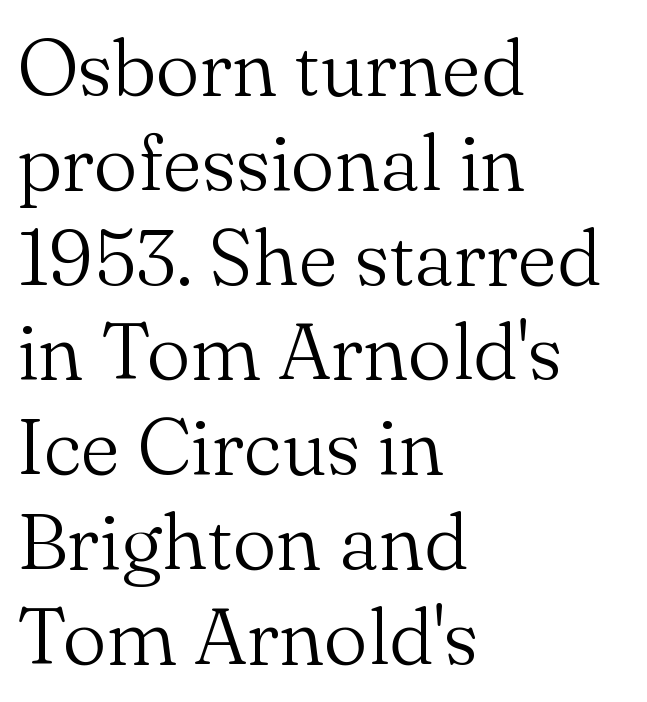
Q: Is the text bold? A: No.
Q: Is the text italic (slanted)? A: No, it is upright.
Q: Is the typeface a serif or a sans-serif typeface? A: Serif.
Q: Is the text underlined? A: No.
Q: How is the paragraph aligned? A: Left-aligned.
Q: Is the spacing between letters normal or unusually wide? A: Normal.
Q: Width (condensed, normal, or wide)? A: Normal.
Q: Stroke contrast? A: Medium.
Q: x-height? A: Small.
Q: Monospaced? A: No.
